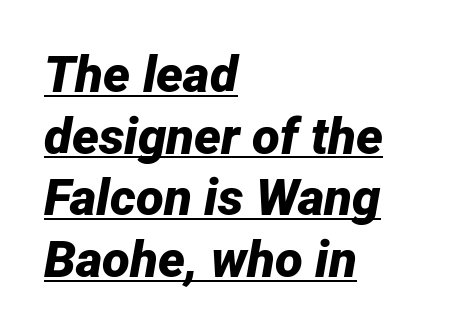
Character widths vary here, with narrow letters taking less room than wide ones. Decoration check: the copy is underlined. Look at the tracking — it's just the regular setting, nothing added. The specimen reads as italic at a glance. The passage shown is emphatically bold. The lines in this sample share a left origin and differ only in where they stop.
